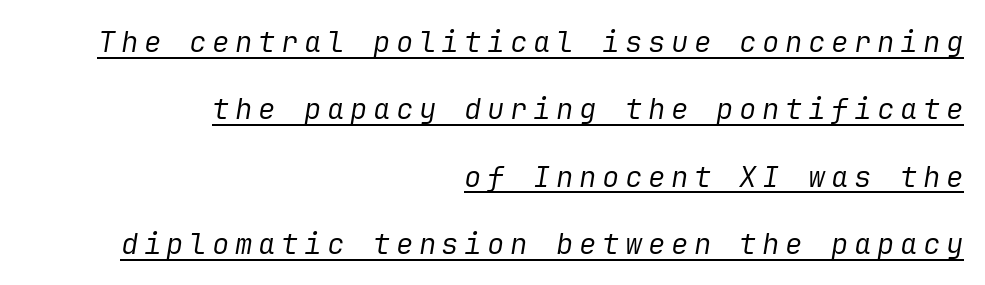
Students, observe the line beneath the letters — that is underlining. This is not heavy type; no bold has been used. An italicized treatment has been applied to the whole sample. Vertically, the passage feels expansive, rows floating well apart. Each line ends at the same right margin while the left side varies.
